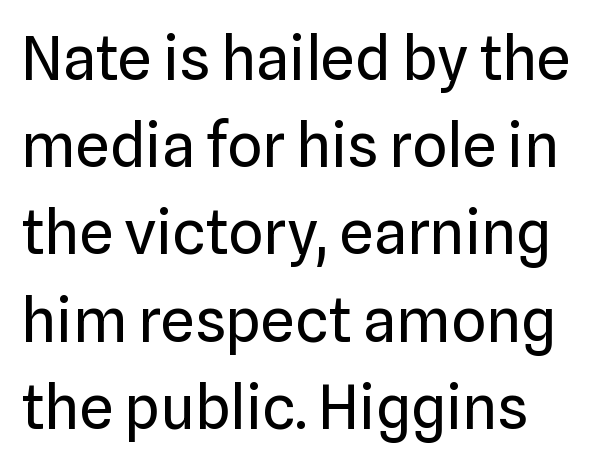
The image shows 61 px regular-weight sans-serif type, upright; set normal line spacing (1.43x), normal letter spacing, not underlined; low stroke contrast and a medium x-height.
